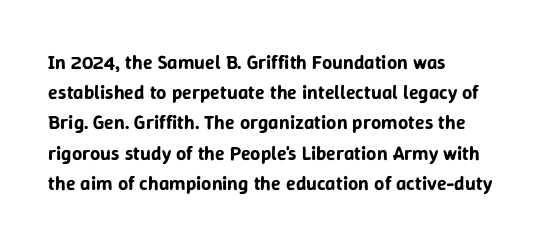
Words float on clear page, feet unadorned. Quick note: not italic, upright. Is there much room between lines? A standard amount, neither cramped nor airy. This sample is left-justified, so line endings fall wherever the words run out. Between one letter and the next there's only the usual sliver of space.
